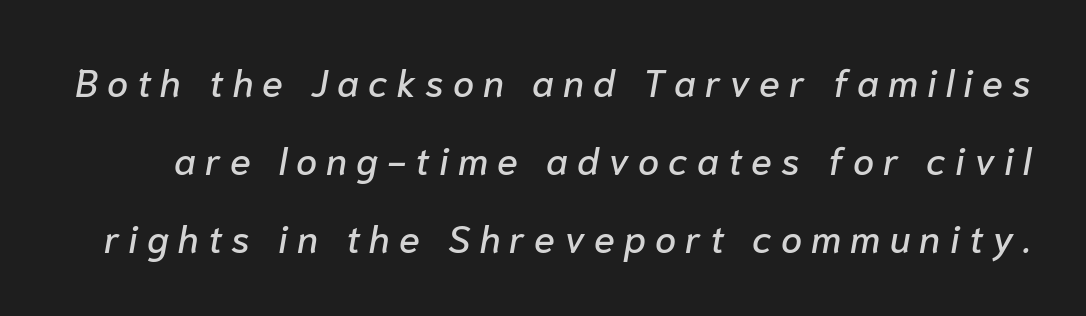
The image shows 38 px text type, italic (leaning right); set loose line spacing (2.05x), unusually wide letter spacing (+0.24 em), not underlined; low stroke contrast and a medium x-height.
